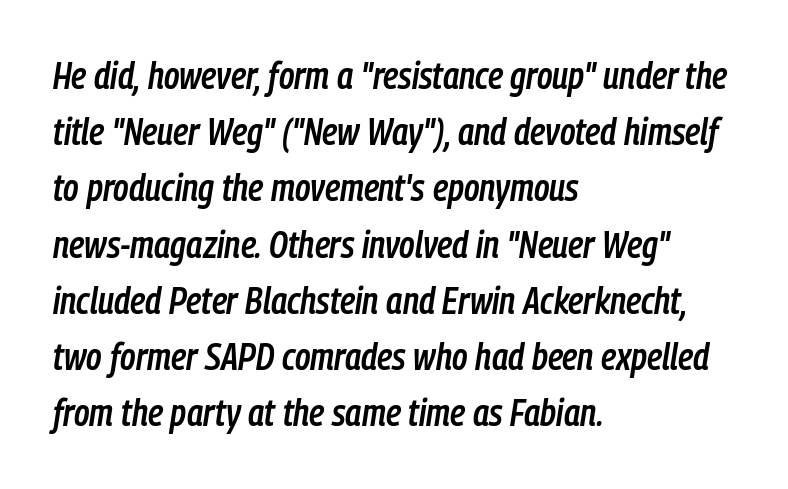
{"italic": "yes", "lean": "right", "slant_degrees": 9, "bold": "semi", "weight": "semibold", "width": "condensed", "stroke_contrast": "low", "x_height": "medium", "monospaced": "no", "underline": "no", "align": "left", "line_spacing": "normal", "line_spacing_ratio": 1.52, "letter_spacing": "normal", "letter_spacing_em": 0.0, "glyph_px": 37}
